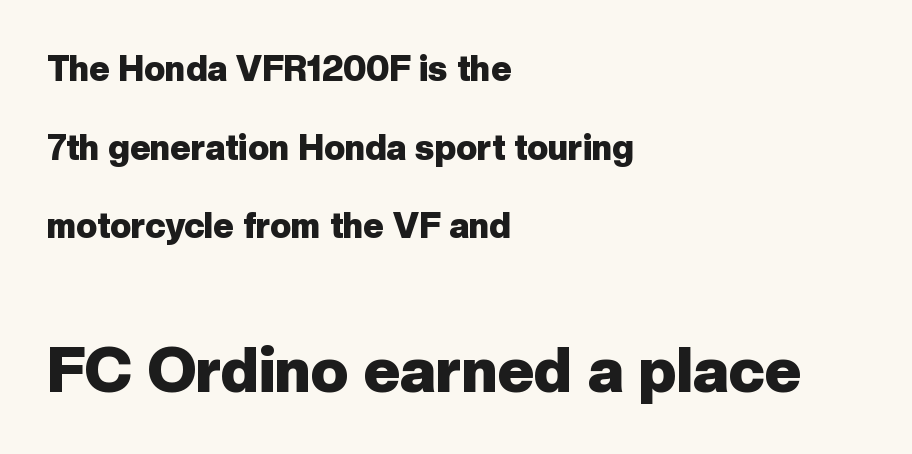
The image shows 62 px heavy sans-serif type, upright; set left-aligned, loose line spacing (2.25x), normal letter spacing, not underlined; the second (bottom) block is 1.77x larger; low stroke contrast and a medium x-height.
